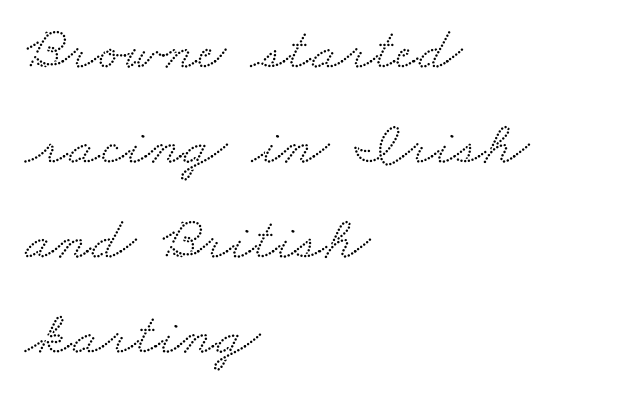
The image shows 62 px wide serif type; set left-aligned, normal line spacing (1.53x), normal letter spacing, not underlined; medium stroke contrast and a small x-height.
